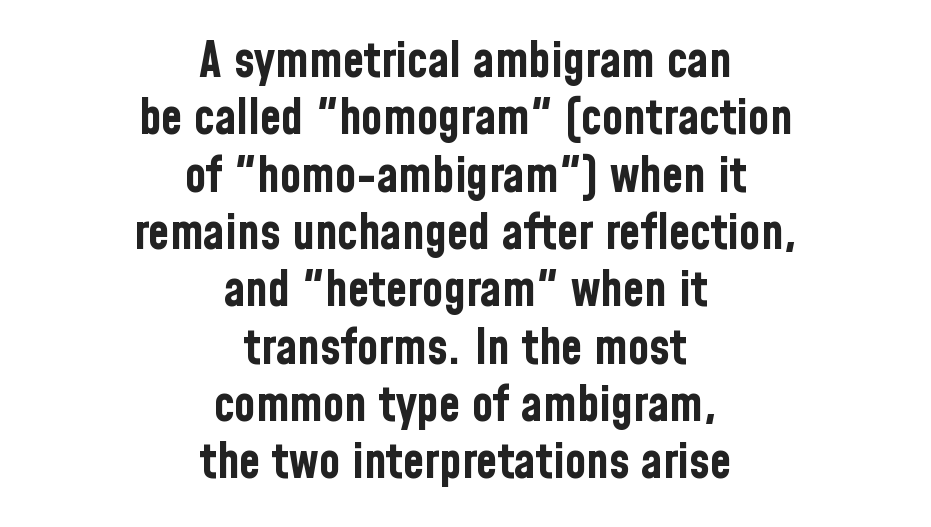
Line starts and ends both wander, symmetrically. Posture: straight, roman, zero tilt. This sample has the flowing, uneven cadence of proportional lettering. What stands out about the letter spacing? Nothing — it is the standard amount. Weight check: bold — yes, fully.
